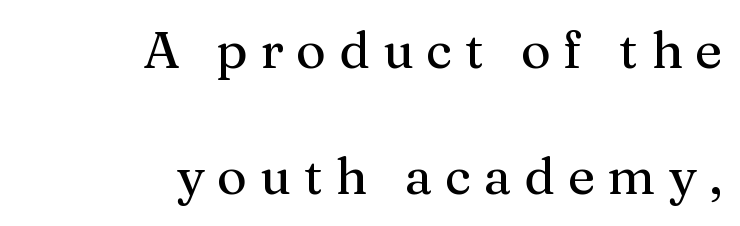
Q: Is the text italic (slanted)? A: No, it is upright.
Q: Is the typeface a serif or a sans-serif typeface? A: Serif.
Q: Is the text underlined? A: No.
Q: How is the paragraph aligned? A: Right-aligned.
Q: Is the spacing between letters normal or unusually wide? A: Unusually wide.
Q: Is the spacing between lines tight, normal or loose? A: Loose.
Q: Width (condensed, normal, or wide)? A: Normal.
Q: Stroke contrast? A: Medium.
Q: x-height? A: Medium.
Q: Monospaced? A: No.
